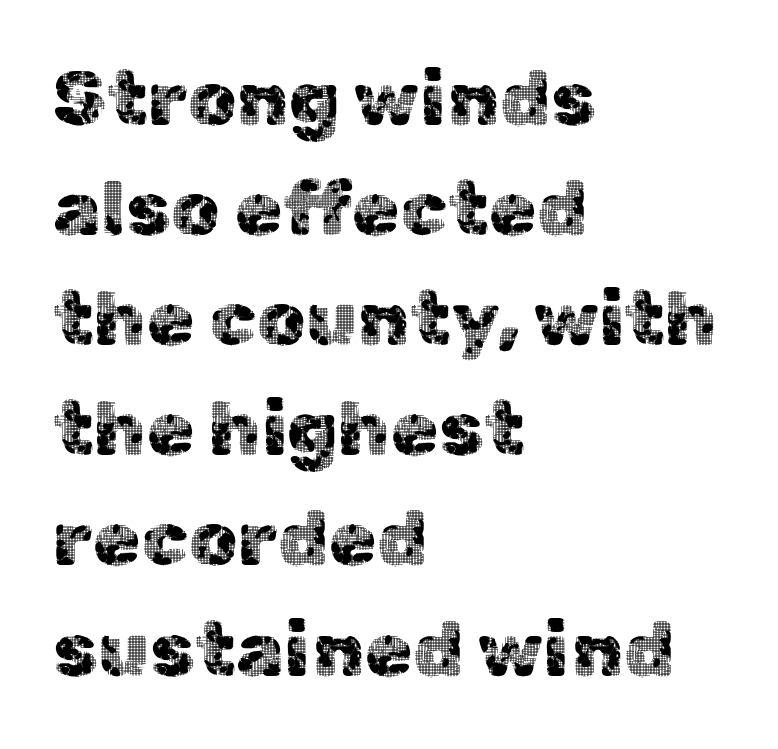
Q: Is the text italic (slanted)? A: No, it is upright.
Q: Is the typeface a serif or a sans-serif typeface? A: Sans-serif.
Q: Is the text underlined? A: No.
Q: How is the paragraph aligned? A: Left-aligned.
Q: Is the spacing between letters normal or unusually wide? A: Normal.
Q: Is the spacing between lines tight, normal or loose? A: Normal.
Q: Width (condensed, normal, or wide)? A: Normal.
Q: x-height? A: Medium.
Q: Monospaced? A: No.
